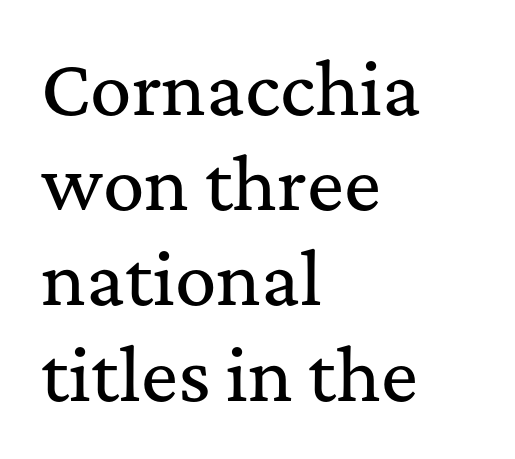
{"serif": "yes", "italic": "no", "width": "normal", "stroke_contrast": "medium", "x_height": "medium", "monospaced": "no", "underline": "no", "align": "left", "line_spacing": "normal", "line_spacing_ratio": 1.38, "letter_spacing": "normal", "letter_spacing_em": 0.0, "glyph_px": 69}
